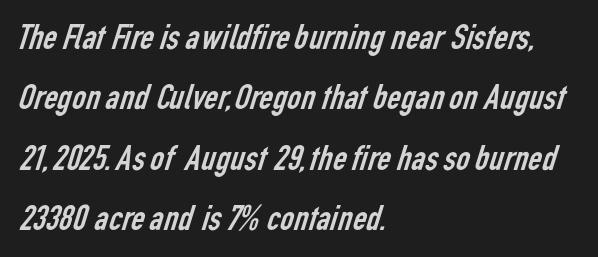
{"serif": "no", "bold": "no", "weight": "regular", "width": "condensed", "stroke_contrast": "low", "x_height": "medium", "monospaced": "no", "underline": "no", "align": "left", "line_spacing": "normal", "line_spacing_ratio": 1.59, "letter_spacing": "normal", "letter_spacing_em": 0.0, "glyph_px": 38}
